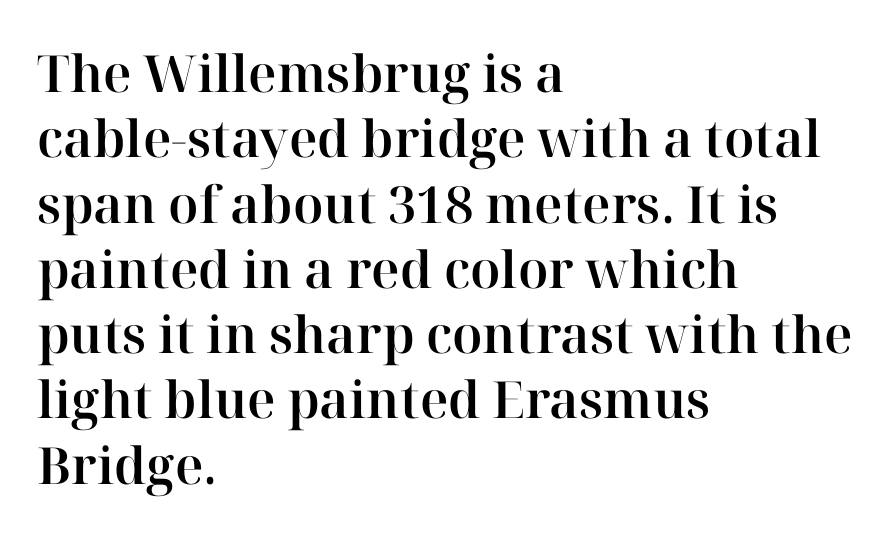
Q: Is the text italic (slanted)? A: No, it is upright.
Q: Is the typeface a serif or a sans-serif typeface? A: Serif.
Q: Is the text underlined? A: No.
Q: How is the paragraph aligned? A: Left-aligned.
Q: Is the spacing between letters normal or unusually wide? A: Normal.
Q: Is the spacing between lines tight, normal or loose? A: Normal.
Q: Width (condensed, normal, or wide)? A: Normal.
Q: Stroke contrast? A: High.
Q: x-height? A: Medium.
Q: Monospaced? A: No.
